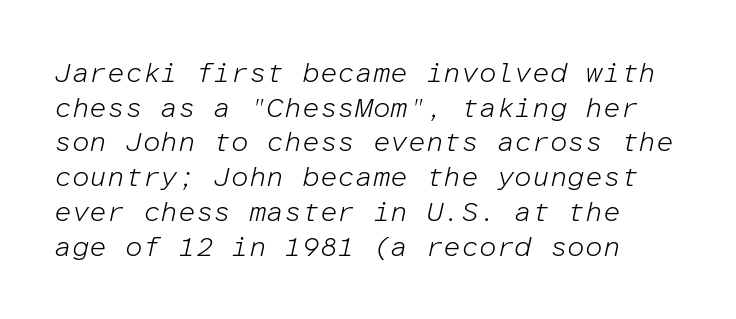
Q: Is the text bold? A: No.
Q: Is the text italic (slanted)? A: Yes, it leans right by about 12 degrees.
Q: Is the text underlined? A: No.
Q: Is the spacing between letters normal or unusually wide? A: Normal.
Q: Width (condensed, normal, or wide)? A: Normal.
Q: Stroke contrast? A: Low.
Q: x-height? A: Medium.
Q: Monospaced? A: Yes.
